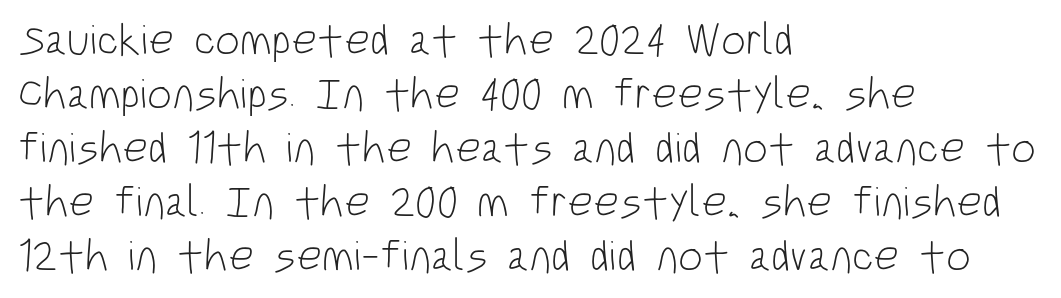
{"serif": "no", "italic": "no", "bold": "no", "weight": "light", "width": "condensed", "stroke_contrast": "low", "x_height": "large", "monospaced": "no", "underline": "no", "align": "left", "line_spacing_ratio": 1.23, "letter_spacing": "normal", "letter_spacing_em": 0.0, "glyph_px": 44}
